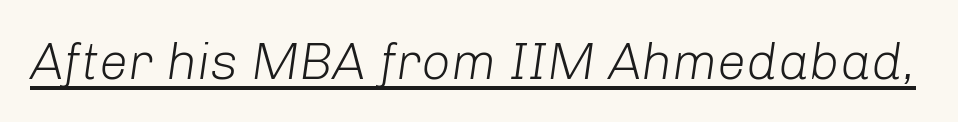
Q: Is the text bold? A: No.
Q: Is the text italic (slanted)? A: Yes, it leans right by about 8 degrees.
Q: Is the text underlined? A: Yes.
Q: Is the spacing between letters normal or unusually wide? A: Normal.
Q: Width (condensed, normal, or wide)? A: Normal.
Q: Stroke contrast? A: Low.
Q: x-height? A: Medium.
Q: Monospaced? A: No.
